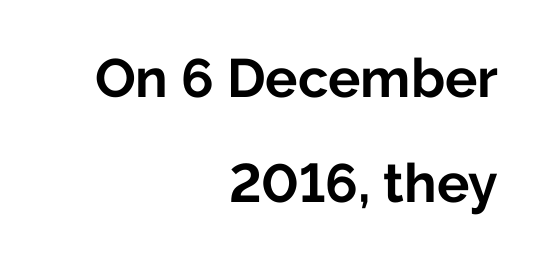
Q: Is the text bold? A: Yes.
Q: Is the text italic (slanted)? A: No, it is upright.
Q: Is the typeface a serif or a sans-serif typeface? A: Sans-serif.
Q: Is the text underlined? A: No.
Q: How is the paragraph aligned? A: Right-aligned.
Q: Is the spacing between letters normal or unusually wide? A: Normal.
Q: Is the spacing between lines tight, normal or loose? A: Loose.
Q: Width (condensed, normal, or wide)? A: Normal.
Q: Stroke contrast? A: Low.
Q: x-height? A: Medium.
Q: Monospaced? A: No.
